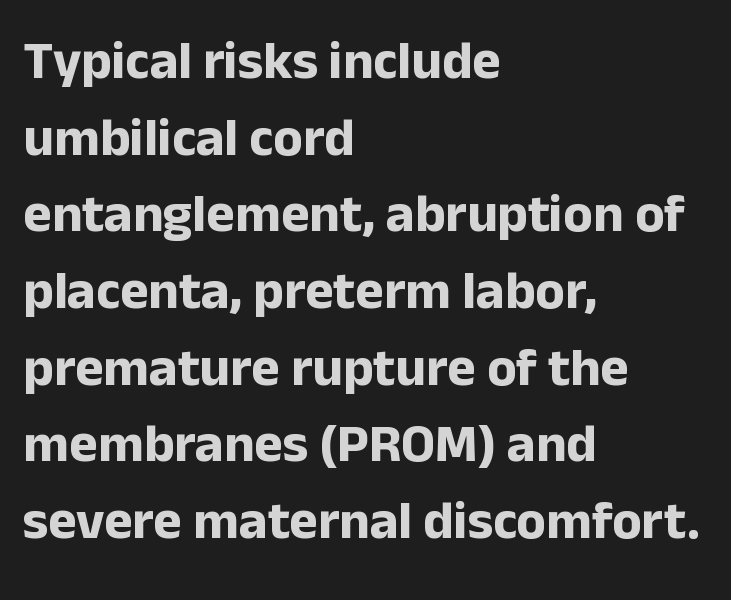
The text block is weighted toward the left margin, trailing off unevenly rightward. If you drew a line through each stem, it would be perfectly vertical. Is the letter spacing exaggerated? No — it looks like the ordinary default. Vertical spacing — default. Heft: maximum for text — a bold.
